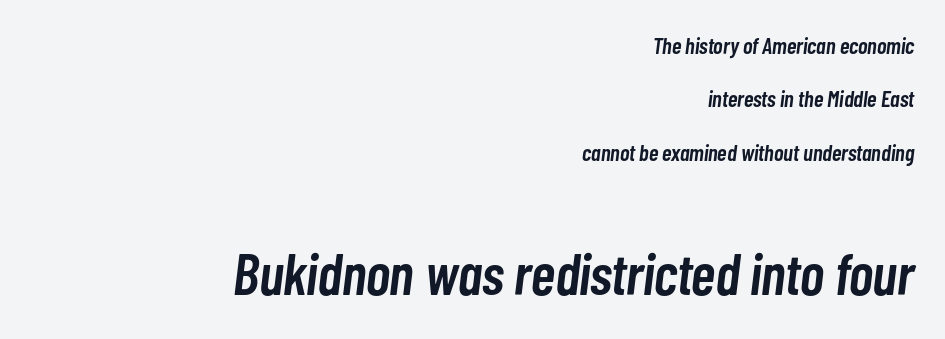
{"italic": "yes", "lean": "right", "slant_degrees": 7, "bold": "semi", "weight": "semibold", "width": "condensed", "stroke_contrast": "low", "x_height": "medium", "monospaced": "no", "underline": "no", "align": "right", "line_spacing": "loose", "line_spacing_ratio": 2.32, "letter_spacing": "normal", "letter_spacing_em": 0.0, "larger_block": "second", "size_ratio": 2.52, "glyph_px": 58}
